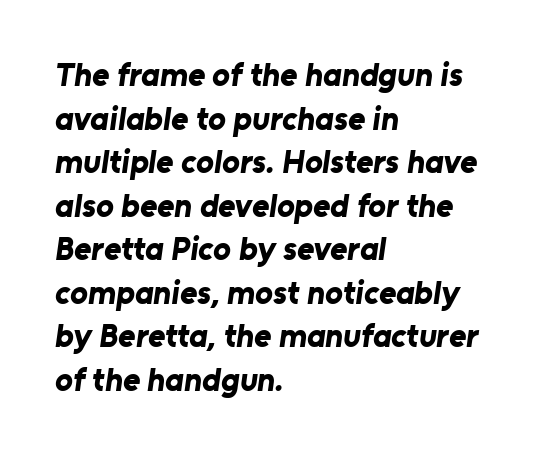
Q: Is the text bold? A: Yes.
Q: Is the typeface a serif or a sans-serif typeface? A: Sans-serif.
Q: Is the text underlined? A: No.
Q: How is the paragraph aligned? A: Left-aligned.
Q: Is the spacing between letters normal or unusually wide? A: Normal.
Q: Is the spacing between lines tight, normal or loose? A: Normal.
Q: Width (condensed, normal, or wide)? A: Normal.
Q: Stroke contrast? A: Low.
Q: x-height? A: Medium.
Q: Monospaced? A: No.
